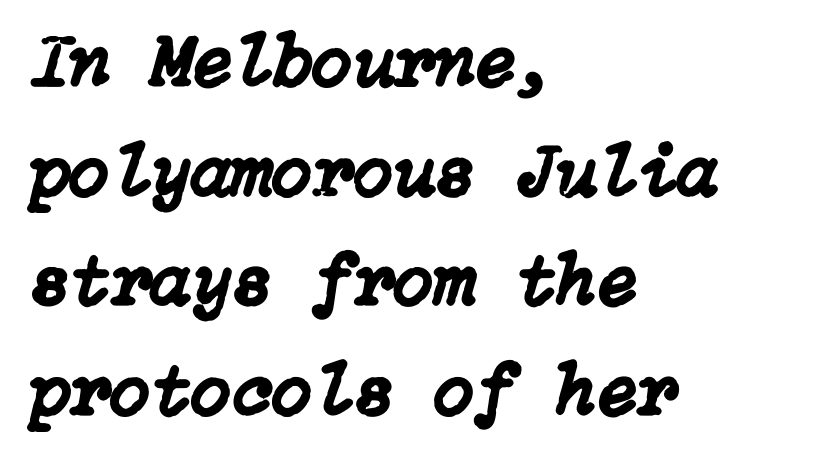
Descenders are the only things crossing below the line. A typesetter would call this leading conventional body-copy spacing. The text carries the slant typical of an italic or oblique font. Letter spacing: default. The setting favours the left margin, as ordinary paragraphs usually do.
